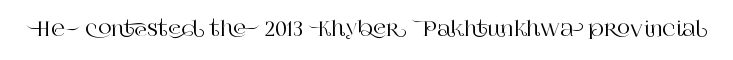
The image shows 21 px text type, upright; set normal letter spacing, not underlined.
